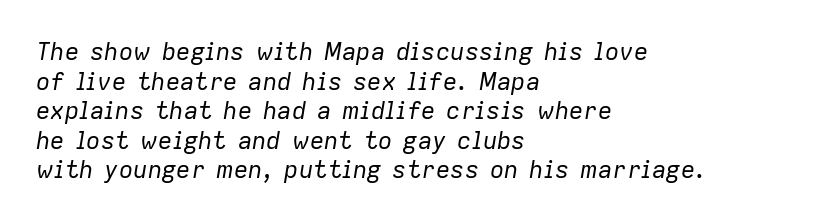
{"italic": "yes", "lean": "right", "slant_degrees": 9, "bold": "no", "underline": "no", "align": "left", "line_spacing_ratio": 1.23, "letter_spacing": "normal", "letter_spacing_em": 0.0, "glyph_px": 24}
